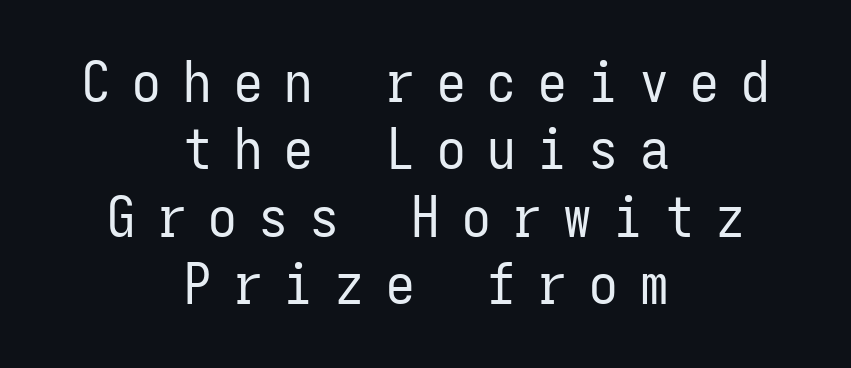
{"serif": "no", "italic": "no", "bold": "no", "weight": "regular", "width": "condensed", "stroke_contrast": "low", "x_height": "medium", "monospaced": "yes", "underline": "no", "align": "center", "line_spacing_ratio": 1.18, "letter_spacing": "wide", "letter_spacing_em": 0.39, "glyph_px": 57}
